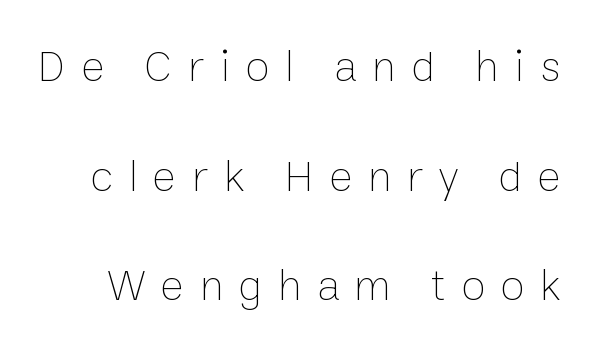
The image shows 44 px thin type, upright; set loose line spacing (2.49x), unusually wide letter spacing (+0.36 em), not underlined; low stroke contrast and a medium x-height.
